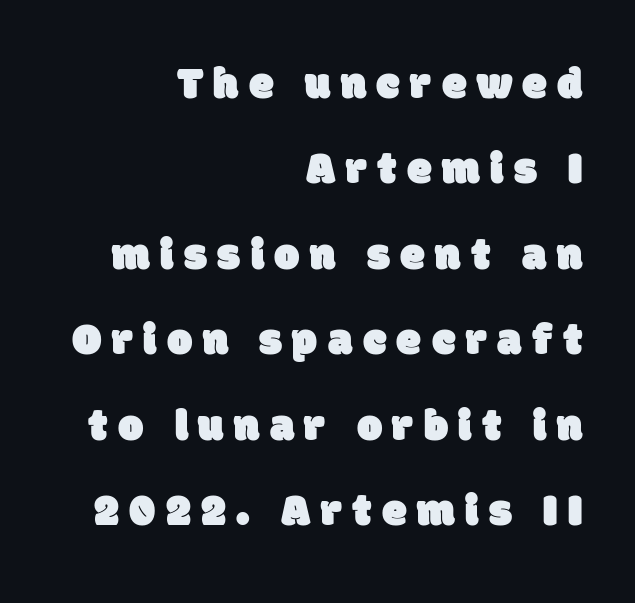
Q: Is the typeface a serif or a sans-serif typeface? A: Sans-serif.
Q: Is the text underlined? A: No.
Q: How is the paragraph aligned? A: Right-aligned.
Q: Is the spacing between letters normal or unusually wide? A: Unusually wide.
Q: Is the spacing between lines tight, normal or loose? A: Loose.
Q: Width (condensed, normal, or wide)? A: Normal.
Q: Stroke contrast? A: Low.
Q: x-height? A: Large.
Q: Monospaced? A: No.
